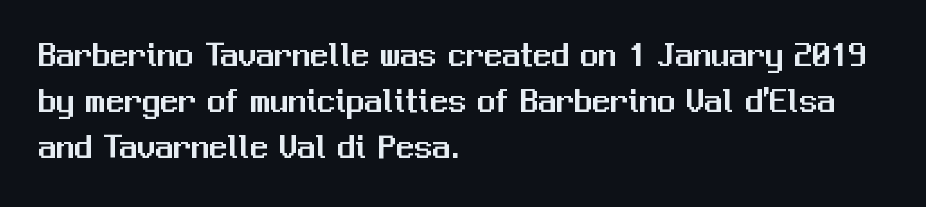
Note: no serifs on the glyphs. Proportional: the letters do not fall into vertical columns. The area under the type is left untouched. Does the copy run flush right? No — it runs flush left.
